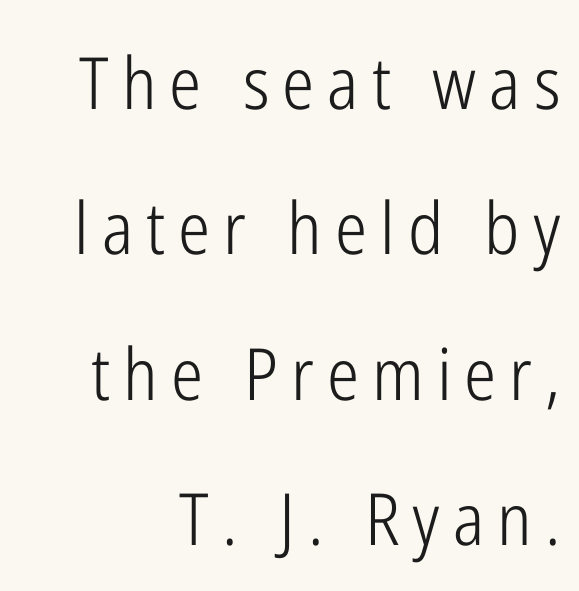
{"serif": "no", "italic": "no", "bold": "no", "weight": "light", "width": "condensed", "stroke_contrast": "low", "x_height": "medium", "monospaced": "no", "underline": "no", "line_spacing": "loose", "line_spacing_ratio": 2.02, "glyph_px": 72}
